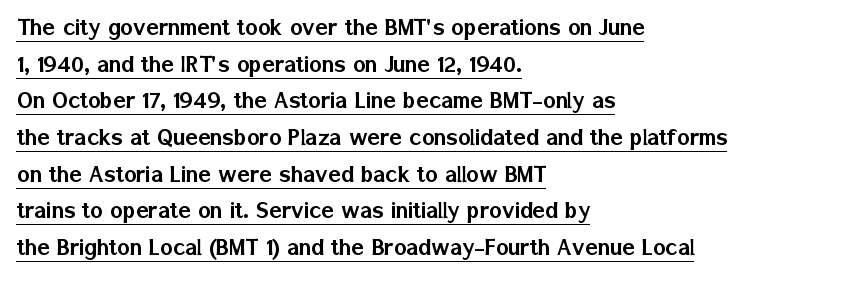
Students, observe: this is what conventionally led text looks like. The lettering stays uniformly vertical, giving the passage a roman look. Typeset ragged right — the left edge is the straight one. You could call the tracking neutral — neither tight nor loose. These characters rest on top of a visible drawn line.
